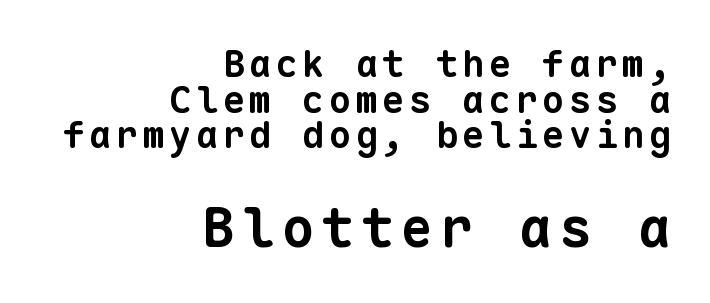
The image shows 55 px bold sans-serif type, monospaced; set right-aligned, tight line spacing (0.96x), not underlined; the second (bottom) block is 1.49x larger; low stroke contrast and a medium x-height.
